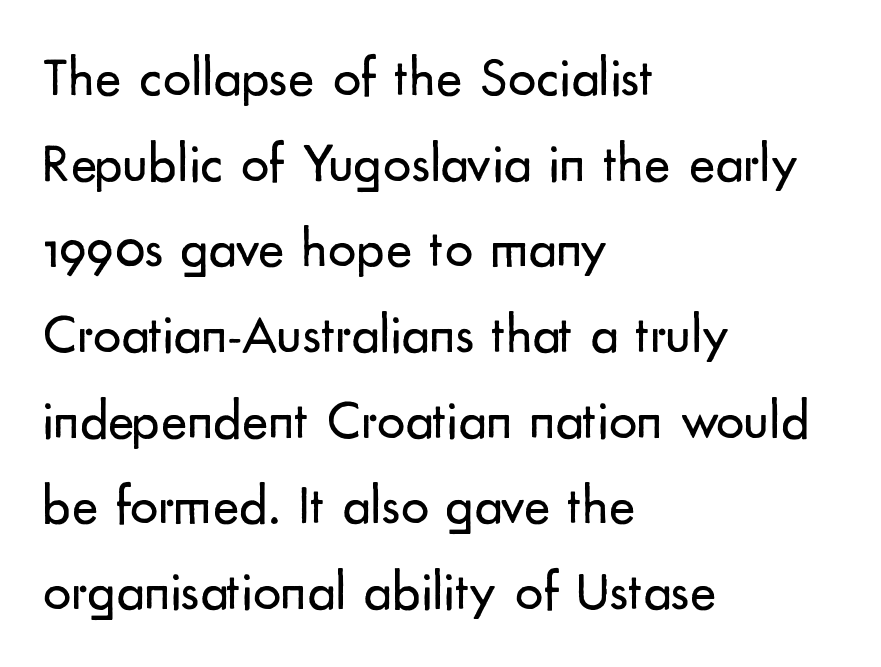
Q: Is the text bold? A: No.
Q: Is the text italic (slanted)? A: No, it is upright.
Q: Is the typeface a serif or a sans-serif typeface? A: Sans-serif.
Q: Is the text underlined? A: No.
Q: How is the paragraph aligned? A: Left-aligned.
Q: Is the spacing between letters normal or unusually wide? A: Normal.
Q: Is the spacing between lines tight, normal or loose? A: Normal.
Q: Width (condensed, normal, or wide)? A: Normal.
Q: Stroke contrast? A: Low.
Q: x-height? A: Small.
Q: Monospaced? A: No.
